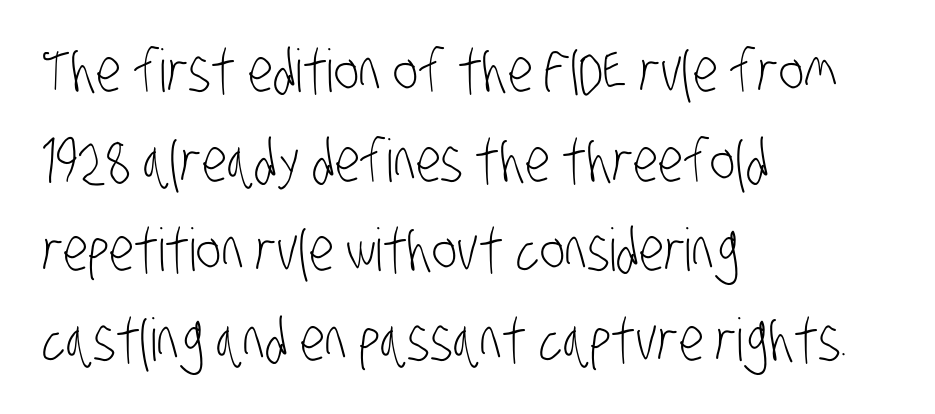
The image shows 59 px light, condensed sans-serif type; set left-aligned, normal line spacing (1.52x), normal letter spacing, not underlined; low stroke contrast and a large x-height.
